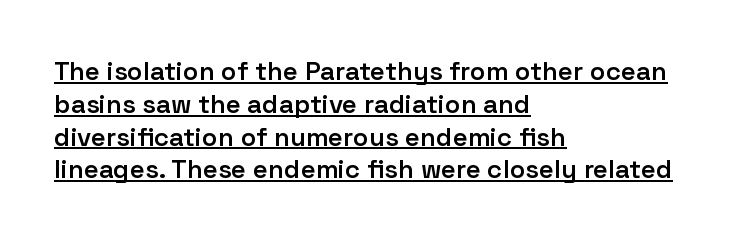
The image shows 26 px text type, upright; set left-aligned, normal line spacing (1.26x), normal letter spacing, underlined.
